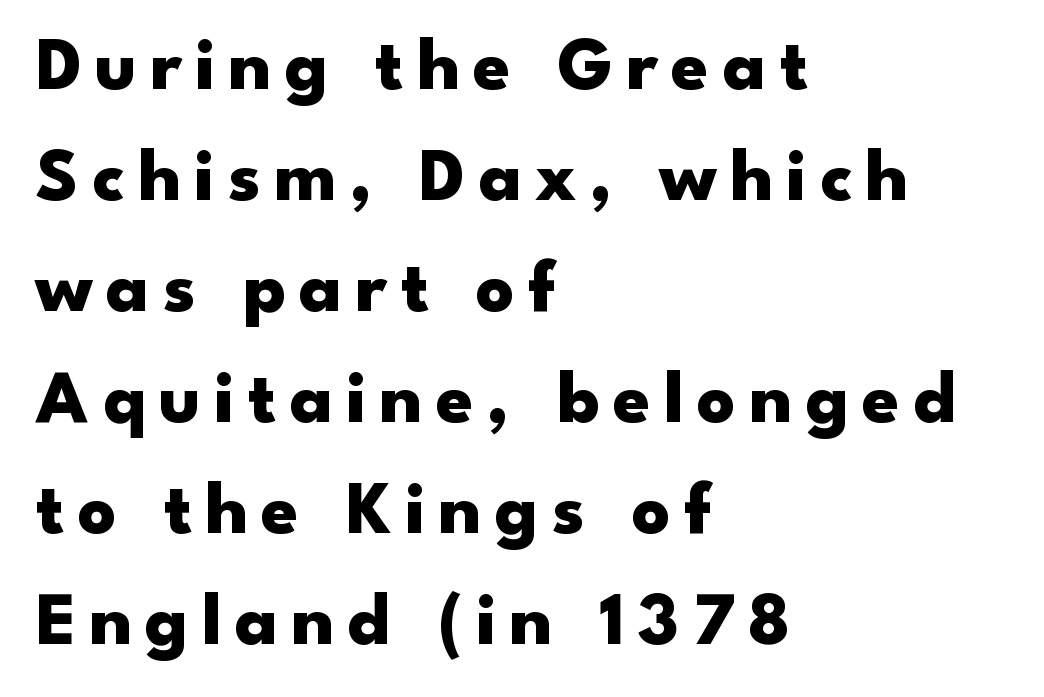
The image shows 75 px heavy, wide sans-serif type, upright; set left-aligned, normal line spacing (1.48x), not underlined; low stroke contrast and a small x-height.
